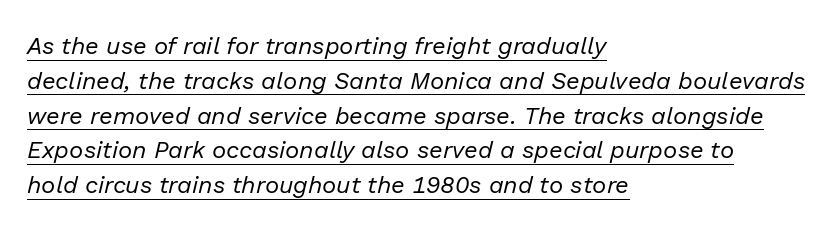
{"italic": "yes", "lean": "right", "slant_degrees": 13, "bold": "no", "underline": "yes", "align": "left", "line_spacing": "normal", "line_spacing_ratio": 1.45, "letter_spacing": "normal", "letter_spacing_em": 0.0, "glyph_px": 24}
